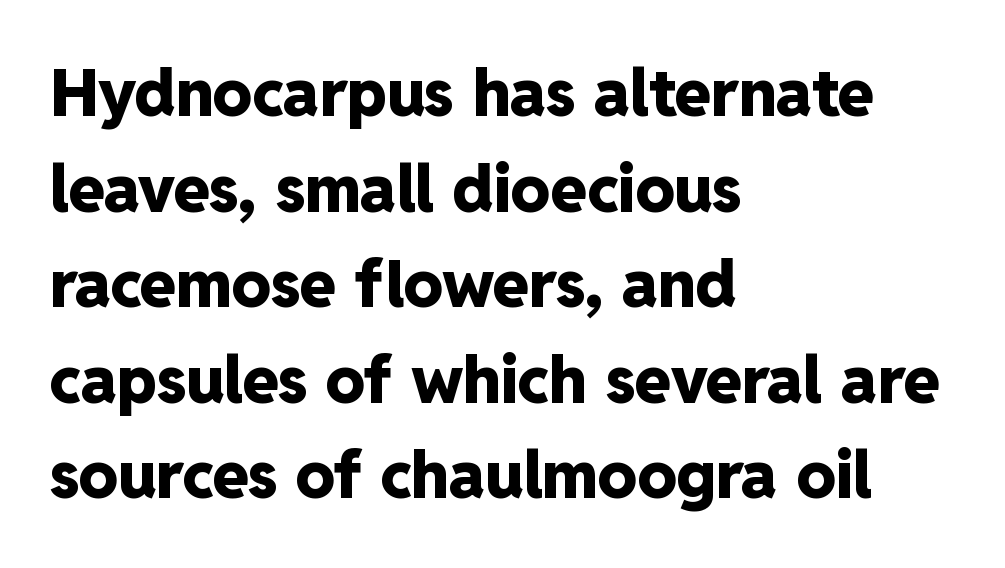
{"serif": "no", "italic": "no", "bold": "yes", "weight": "heavy", "width": "normal", "stroke_contrast": "low", "x_height": "medium", "monospaced": "no", "underline": "no", "align": "left", "line_spacing": "normal", "line_spacing_ratio": 1.47, "letter_spacing": "normal", "letter_spacing_em": 0.0, "glyph_px": 65}
